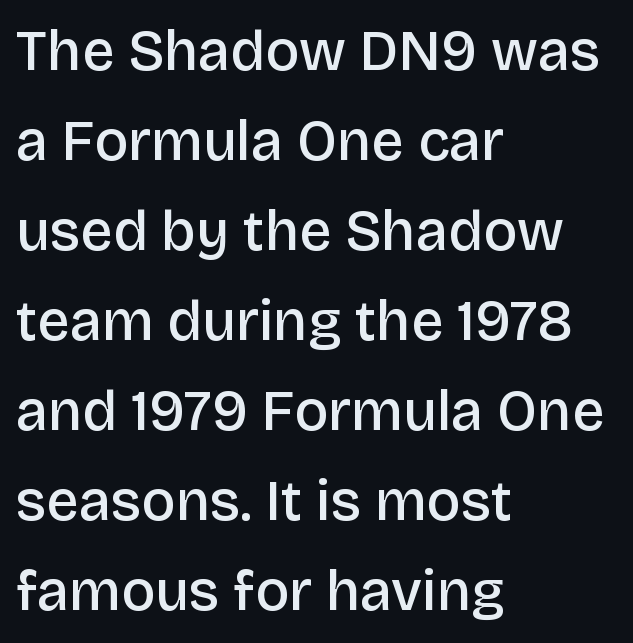
{"serif": "no", "italic": "no", "bold": "semi", "weight": "semibold", "width": "normal", "stroke_contrast": "low", "x_height": "large", "monospaced": "no", "underline": "no", "align": "left", "line_spacing": "normal", "line_spacing_ratio": 1.58, "letter_spacing": "normal", "letter_spacing_em": 0.0, "glyph_px": 57}
